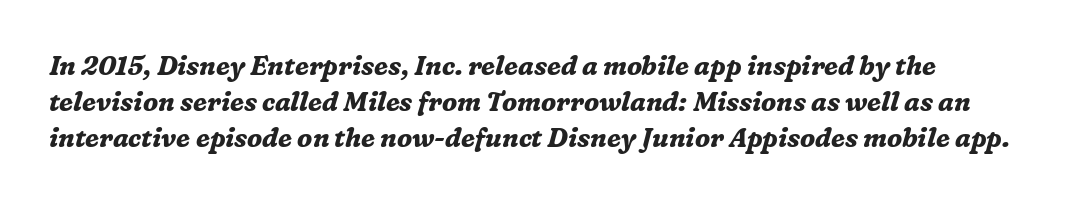
The space directly below the letters is spotless. Thick stems and heavy bowls — unmistakably bold. The vertical gap from one line to the next is medium. The letterforms sit shoulder to shoulder at normal distance. The letters are slanted; this is an italic face.
